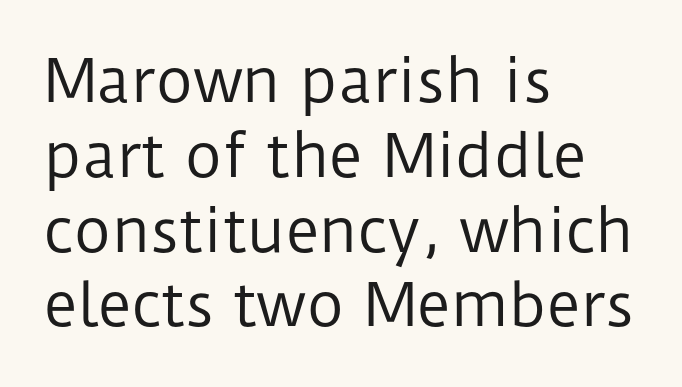
{"serif": "no", "italic": "no", "bold": "no", "weight": "regular", "width": "normal", "stroke_contrast": "low", "x_height": "medium", "monospaced": "no", "underline": "no", "align": "left", "line_spacing": "normal", "line_spacing_ratio": 1.29, "letter_spacing": "normal", "letter_spacing_em": 0.0, "glyph_px": 58}
